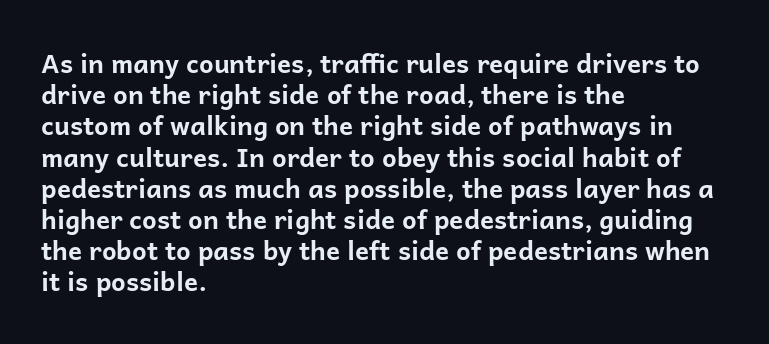
A typesetter would mark this as roman, not italic. The face used here is rendered with its standard letterfit. As a designer I'd log this as weight 700, bold. Underlining? Definitely not there. The text block is weighted toward the left margin, trailing off unevenly rightward.
